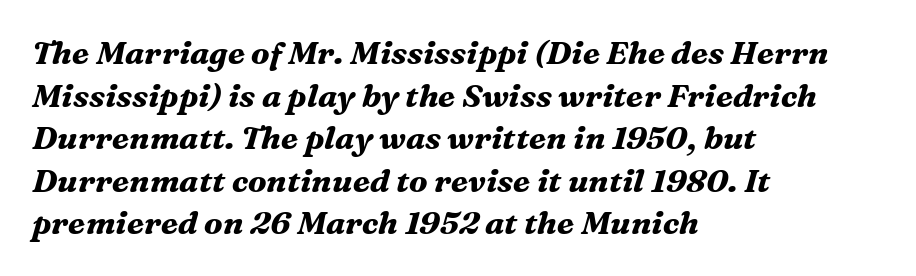
Weight: bold. Small tapered or slab feet sit at the stroke ends, so this counts as serif. Quick note: interline space is typical. Any mark beneath the type? The region is blank. All the whitespace from short lines collects on the right.
